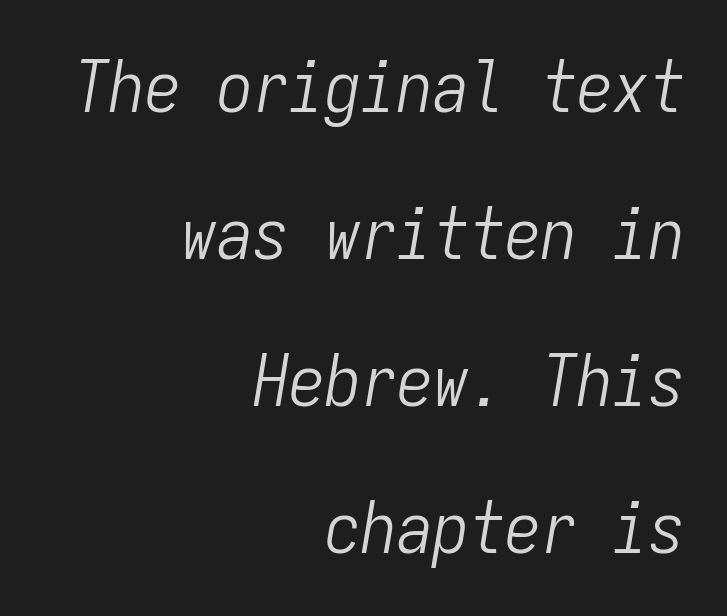
The image shows 72 px light, condensed type, italic (leaning right), monospaced; set right-aligned, loose line spacing (2.04x), normal letter spacing, not underlined; low stroke contrast and a medium x-height.
